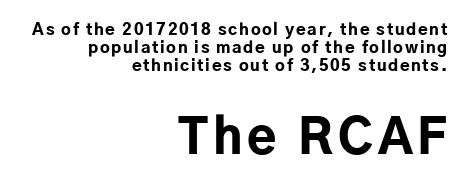
The font is running at its bold setting. A student would call this right alignment; a typographer would say flush right, rag left. Each row of text sits above clean, open space. Of the two passages, the one underneath uses the larger point size. Cramped leading. The face used here is proportionally spaced, like ordinary book or web type.
